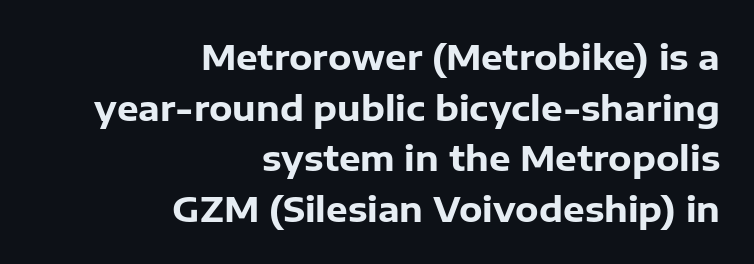
Characters follow at the spacing the type designer built in. You can tell from the bare stems that sans-serif type was used. These lines are rendered in a variable-pitch font. Caption: multi-line text, flush right, ragged left. This sample uses an upright cut, with every glyph sitting square on the baseline.
